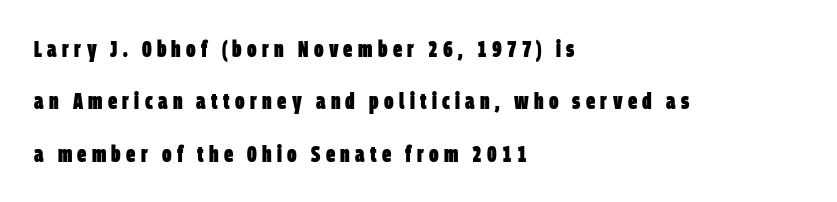
{"bold": "yes", "underline": "no", "align": "left", "line_spacing": "loose", "line_spacing_ratio": 2.28, "letter_spacing": "wide", "letter_spacing_em": 0.23, "glyph_px": 23}
